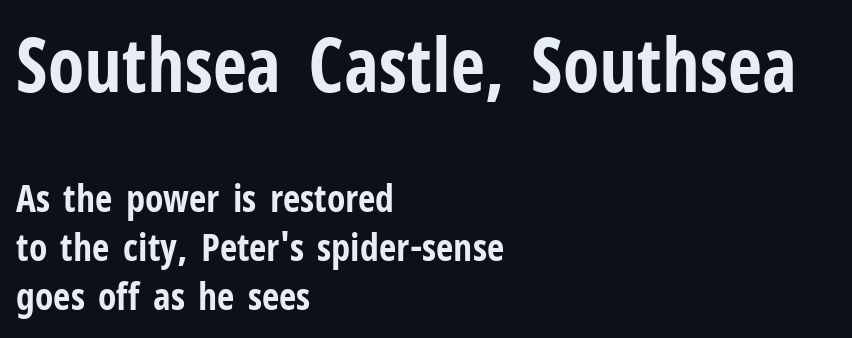
The image shows 75 px bold, condensed sans-serif type, upright; set left-aligned, normal line spacing (1.29x), normal letter spacing, not underlined; the first (top) block is 1.97x larger; low stroke contrast and a medium x-height.
